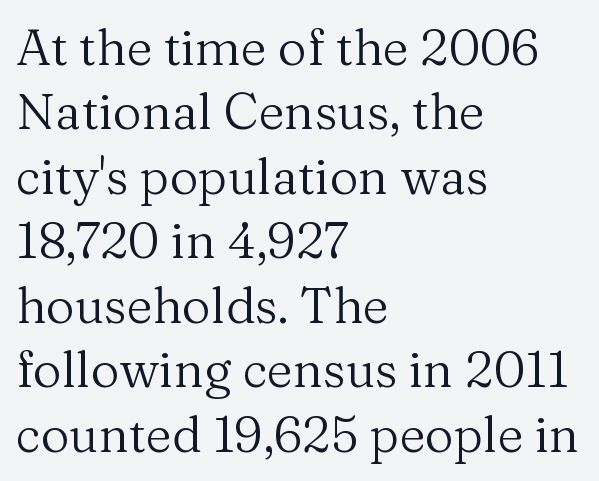
The compositor pushed each line to the left boundary. The letters sit at their default tracking, neither squeezed nor spread. Nothing heavy about these letters — not bold at all. A clean baseline with only descenders dipping below it. Do the characters align in a grid? No, the font is proportional. Vertically, the passage feels balanced, rows spaced as you'd expect.
